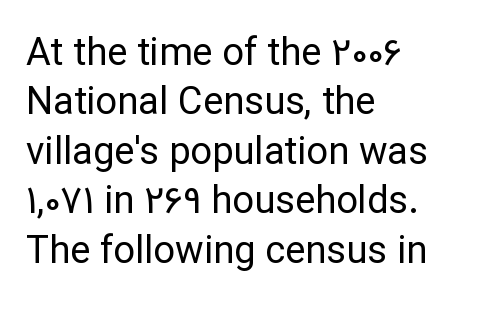
{"serif": "no", "italic": "no", "bold": "no", "weight": "regular", "width": "normal", "stroke_contrast": "low", "x_height": "medium", "monospaced": "no", "underline": "no", "align": "left", "line_spacing": "normal", "line_spacing_ratio": 1.3, "letter_spacing": "normal", "letter_spacing_em": 0.0, "glyph_px": 38}
